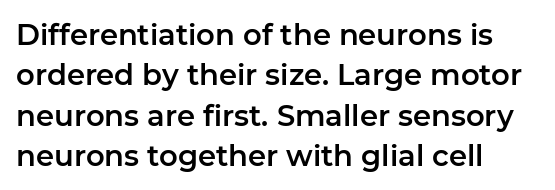
The image shows 29 px sans-serif type, upright; set left-aligned, normal line spacing (1.39x), normal letter spacing, not underlined; low stroke contrast and a medium x-height.
